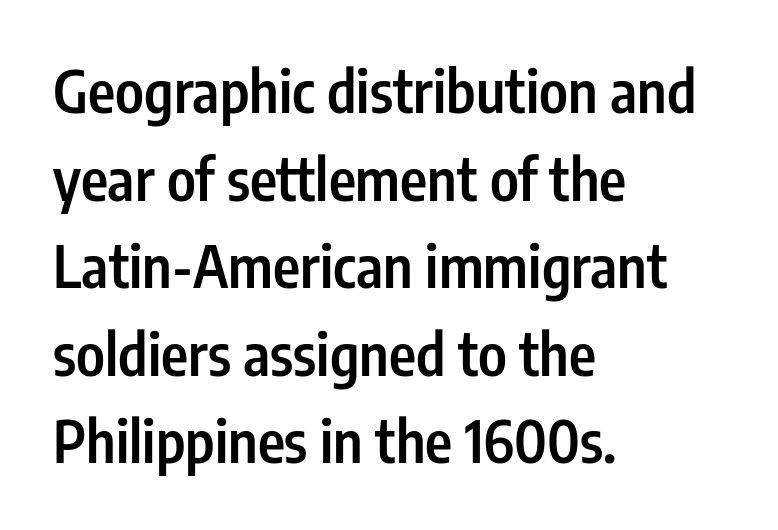
{"serif": "no", "italic": "no", "bold": "semi", "weight": "semibold", "width": "condensed", "stroke_contrast": "low", "x_height": "medium", "monospaced": "no", "underline": "no", "align": "left", "line_spacing": "normal", "line_spacing_ratio": 1.51, "letter_spacing": "normal", "letter_spacing_em": 0.0, "glyph_px": 58}
